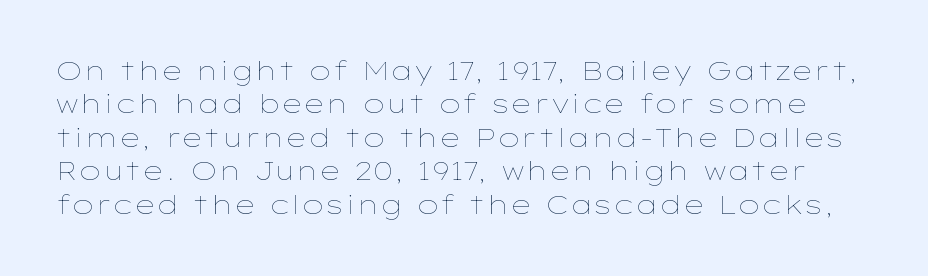
A typesetter would mark this as roman, not italic. Unmarked baselines from the first word to the last. The line texture is even and compact thanks to regular tracking. Reading down the column, the eye jumps a familiar distance to each next line.
